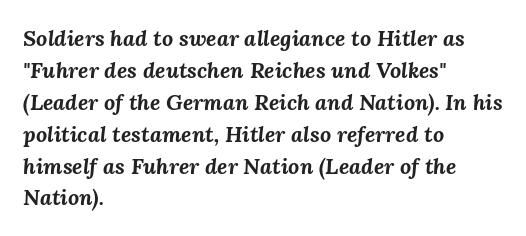
Q: Is the text bold? A: Yes.
Q: Is the text italic (slanted)? A: Yes, it leans right by about 3 degrees.
Q: Is the text underlined? A: No.
Q: How is the paragraph aligned? A: Left-aligned.
Q: Is the spacing between letters normal or unusually wide? A: Normal.
Q: Is the spacing between lines tight, normal or loose? A: Normal.
